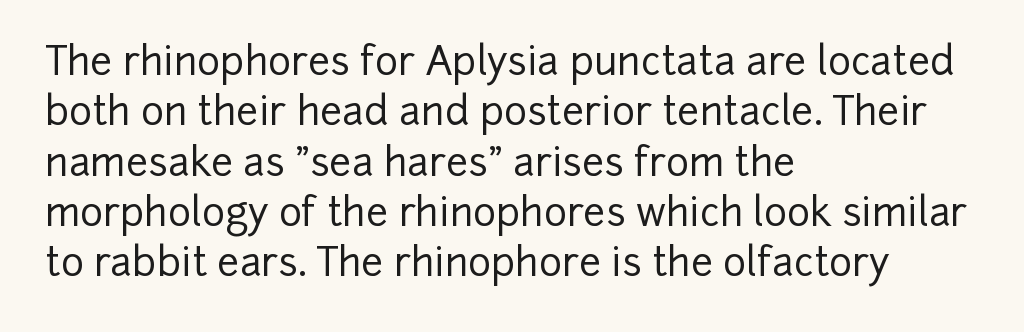
Q: Is the text italic (slanted)? A: No, it is upright.
Q: Is the typeface a serif or a sans-serif typeface? A: Sans-serif.
Q: Is the text underlined? A: No.
Q: How is the paragraph aligned? A: Left-aligned.
Q: Is the spacing between letters normal or unusually wide? A: Normal.
Q: Is the spacing between lines tight, normal or loose? A: Normal.
Q: Width (condensed, normal, or wide)? A: Normal.
Q: Stroke contrast? A: Low.
Q: x-height? A: Medium.
Q: Monospaced? A: No.
